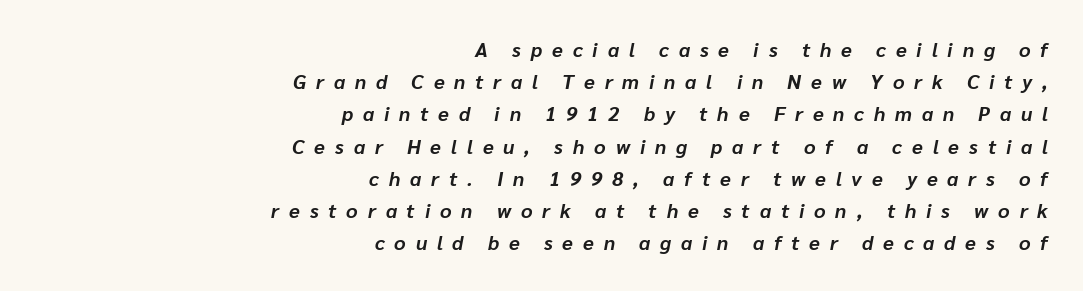
Line endings align vertically; line beginnings do not. Descenders are the only things crossing below the line. The rendering uses a bold face; every stroke is thick and dark. The face used here is rendered with a markedly widened letterfit.
